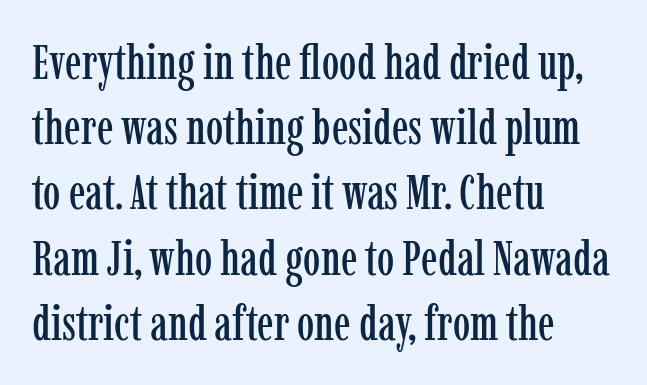
The image shows 49 px condensed serif type, upright; set left-aligned, normal line spacing (1.33x), normal letter spacing, not underlined; low stroke contrast and a medium x-height.
